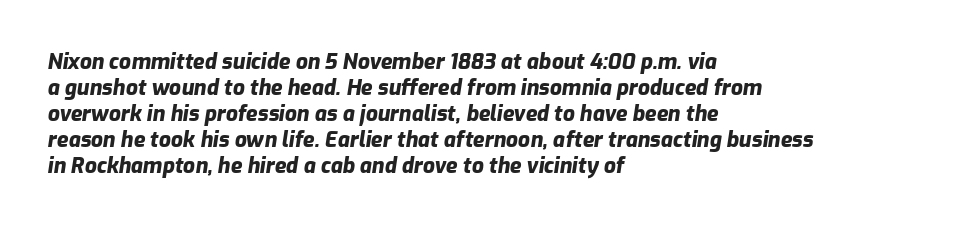
Q: Is the text bold? A: Yes.
Q: Is the text italic (slanted)? A: Yes, it leans right by about 9 degrees.
Q: Is the text underlined? A: No.
Q: How is the paragraph aligned? A: Left-aligned.
Q: Is the spacing between letters normal or unusually wide? A: Normal.
